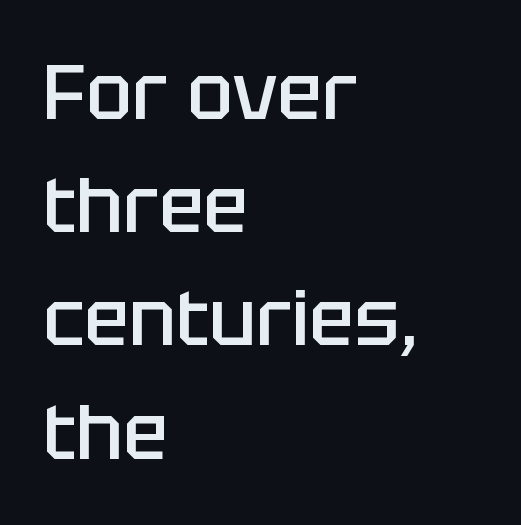
Q: Is the text bold? A: Semi-bold.
Q: Is the text italic (slanted)? A: No, it is upright.
Q: Is the typeface a serif or a sans-serif typeface? A: Sans-serif.
Q: Is the text underlined? A: No.
Q: How is the paragraph aligned? A: Left-aligned.
Q: Is the spacing between letters normal or unusually wide? A: Normal.
Q: Is the spacing between lines tight, normal or loose? A: Normal.
Q: Width (condensed, normal, or wide)? A: Normal.
Q: Stroke contrast? A: Low.
Q: x-height? A: Large.
Q: Monospaced? A: No.
